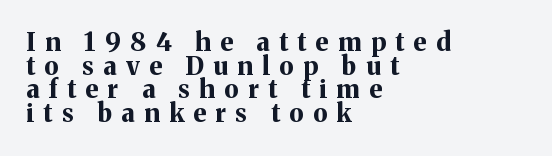
{"italic": "no", "bold": "yes", "underline": "no", "align": "left", "line_spacing": "tight", "line_spacing_ratio": 0.95, "letter_spacing": "wide", "letter_spacing_em": 0.38, "glyph_px": 25}
